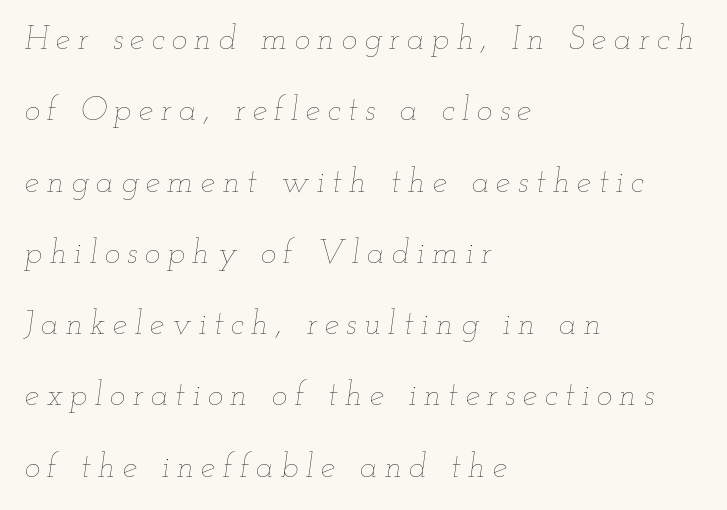
{"italic": "yes", "lean": "right", "slant_degrees": 12, "bold": "no", "weight": "thin", "width": "wide", "stroke_contrast": "low", "x_height": "small", "monospaced": "no", "underline": "no", "align": "left", "line_spacing": "loose", "line_spacing_ratio": 2.16, "letter_spacing": "wide", "letter_spacing_em": 0.22, "glyph_px": 33}
